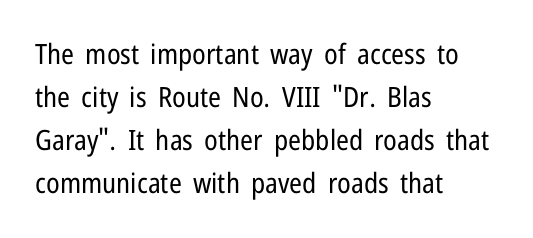
The image shows 28 px regular-weight, condensed sans-serif type, upright; set left-aligned, normal line spacing (1.54x), normal letter spacing, not underlined; low stroke contrast and a medium x-height.
